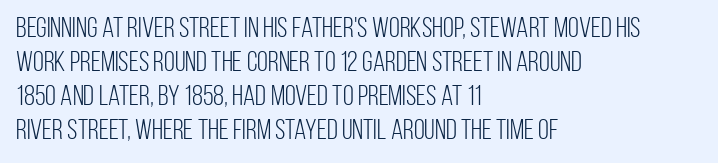
Q: Is the text bold? A: No.
Q: Is the text italic (slanted)? A: No, it is upright.
Q: Is the typeface a serif or a sans-serif typeface? A: Sans-serif.
Q: Is the text underlined? A: No.
Q: How is the paragraph aligned? A: Left-aligned.
Q: Is the spacing between letters normal or unusually wide? A: Normal.
Q: Width (condensed, normal, or wide)? A: Condensed.
Q: Stroke contrast? A: Low.
Q: x-height? A: Large.
Q: Monospaced? A: No.
